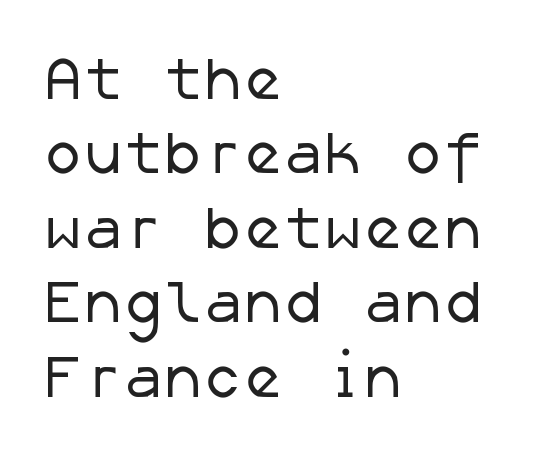
The image shows 60 px regular-weight sans-serif type; set left-aligned, line spacing 1.24x, normal letter spacing, not underlined; low stroke contrast and a medium x-height.
